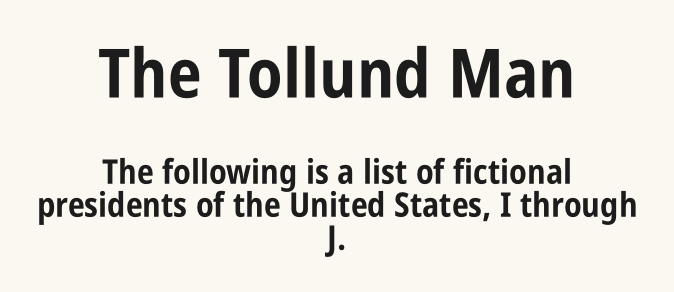
The image shows 68 px bold, condensed sans-serif type, upright; set centered, tight line spacing (0.97x), normal letter spacing, not underlined; the first (top) block is 2.0x larger; low stroke contrast and a large x-height.
